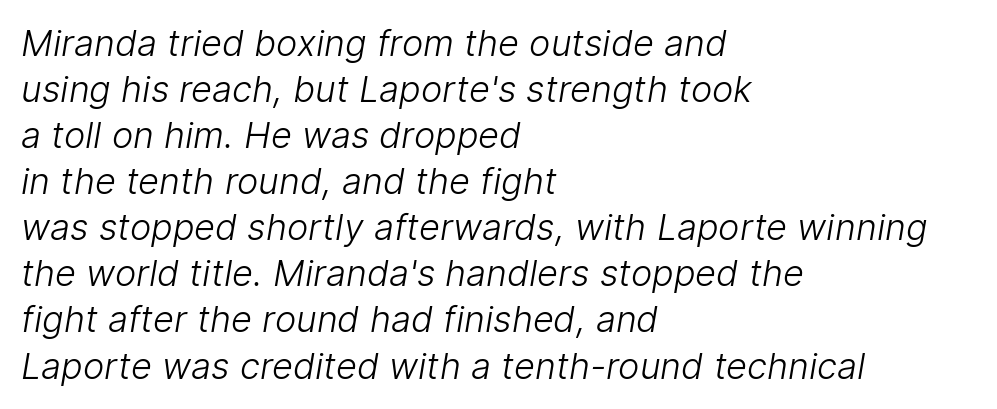
{"serif": "no", "bold": "no", "weight": "light", "width": "normal", "stroke_contrast": "low", "x_height": "medium", "monospaced": "no", "underline": "no", "align": "left", "line_spacing": "normal", "line_spacing_ratio": 1.28, "letter_spacing": "normal", "letter_spacing_em": 0.0, "glyph_px": 36}
